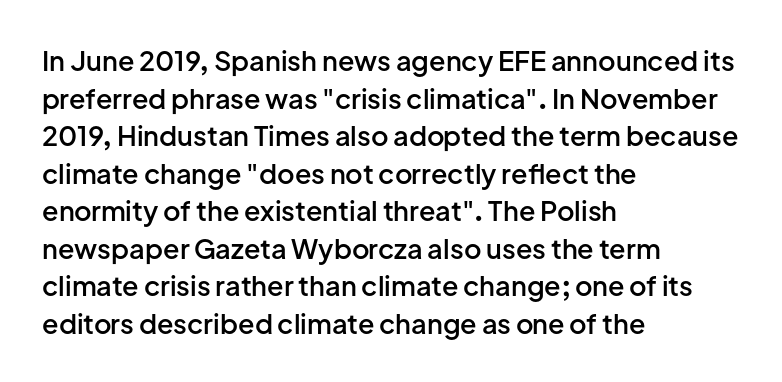
{"italic": "no", "bold": "semi", "underline": "no", "align": "left", "line_spacing": "normal", "line_spacing_ratio": 1.39, "letter_spacing": "normal", "letter_spacing_em": 0.0, "glyph_px": 27}
